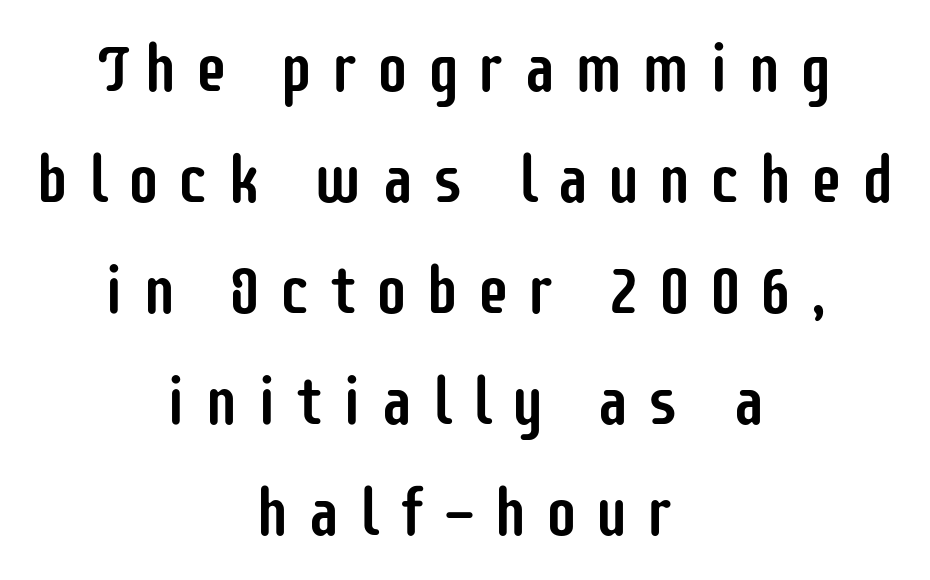
Q: Is the text italic (slanted)? A: No, it is upright.
Q: Is the typeface a serif or a sans-serif typeface? A: Sans-serif.
Q: Is the text underlined? A: No.
Q: How is the paragraph aligned? A: Centered.
Q: Is the spacing between letters normal or unusually wide? A: Unusually wide.
Q: Is the spacing between lines tight, normal or loose? A: Normal.
Q: Width (condensed, normal, or wide)? A: Condensed.
Q: Stroke contrast? A: Low.
Q: x-height? A: Large.
Q: Monospaced? A: No.
